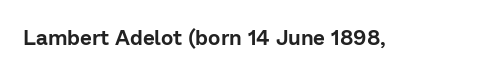
{"italic": "no", "underline": "no", "letter_spacing": "normal", "letter_spacing_em": 0.0, "glyph_px": 21}
